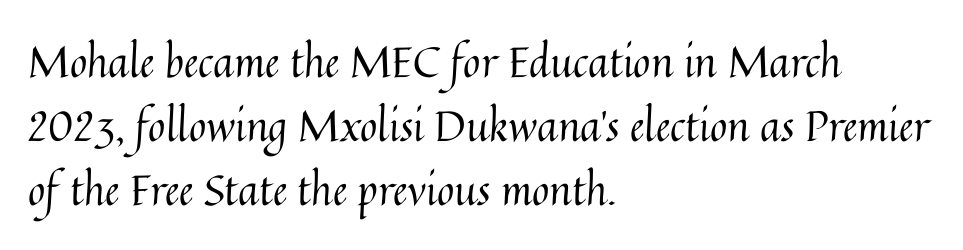
{"bold": "no", "weight": "regular", "width": "normal", "stroke_contrast": "medium", "x_height": "medium", "monospaced": "no", "underline": "no", "align": "left", "line_spacing": "normal", "line_spacing_ratio": 1.52, "letter_spacing": "normal", "letter_spacing_em": 0.0, "glyph_px": 42}
